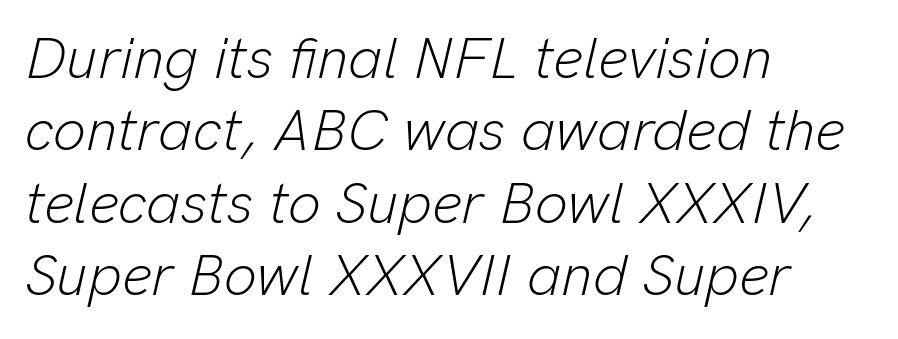
The image shows 58 px light type, italic (leaning right); set left-aligned, normal line spacing (1.25x), normal letter spacing, not underlined; low stroke contrast and a medium x-height.
